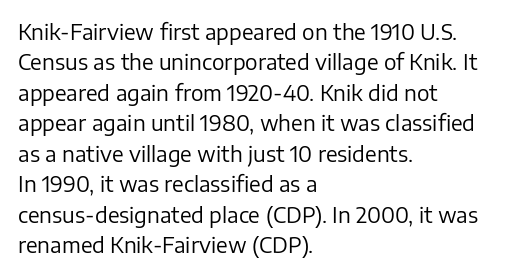
Letter spacing: default. Ink coverage per letter is moderate at most. The rag falls on the right side of this text block. Descenders are the only things crossing below the line. This block has exactly the height ordinary leading produces. This is the regular roman posture of the typeface.
